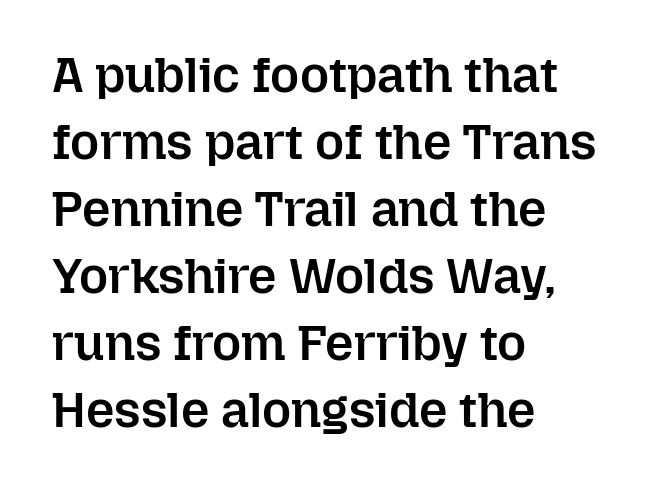
Q: Is the text bold? A: Semi-bold.
Q: Is the text italic (slanted)? A: No, it is upright.
Q: Is the text underlined? A: No.
Q: How is the paragraph aligned? A: Left-aligned.
Q: Is the spacing between letters normal or unusually wide? A: Normal.
Q: Is the spacing between lines tight, normal or loose? A: Normal.
Q: Width (condensed, normal, or wide)? A: Normal.
Q: Stroke contrast? A: Low.
Q: x-height? A: Medium.
Q: Monospaced? A: No.
